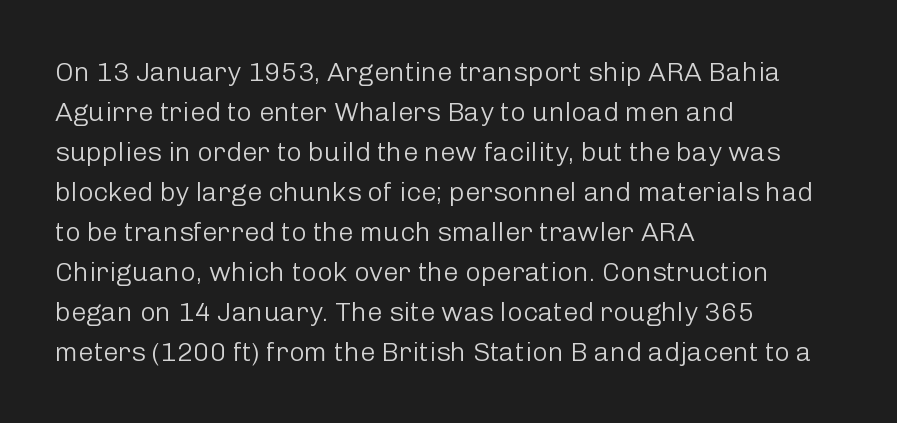
Italic: no, the glyphs are upright roman. Observe the ordinary spacing: letters are neighbours, not strangers. Line spacing here is normal. The zone under the glyphs is completely vacant. These lines stack with their left ends in a neat column.
